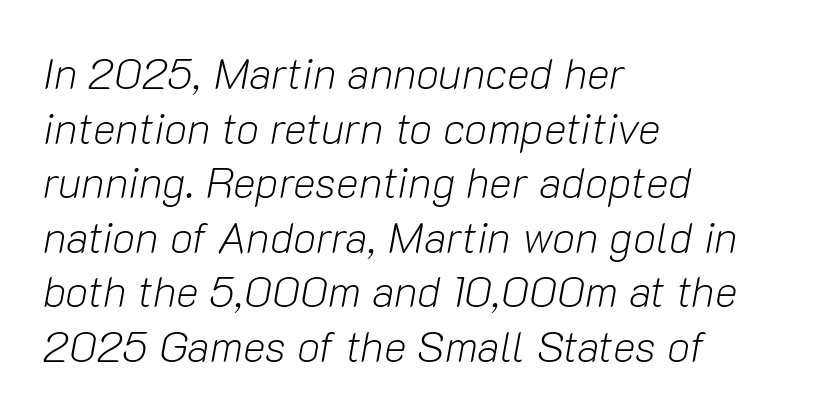
Q: Is the text bold? A: No.
Q: Is the text italic (slanted)? A: Yes, it leans right by about 10 degrees.
Q: Is the text underlined? A: No.
Q: How is the paragraph aligned? A: Left-aligned.
Q: Is the spacing between letters normal or unusually wide? A: Normal.
Q: Is the spacing between lines tight, normal or loose? A: Normal.
Q: Width (condensed, normal, or wide)? A: Normal.
Q: Stroke contrast? A: Low.
Q: x-height? A: Medium.
Q: Monospaced? A: No.
